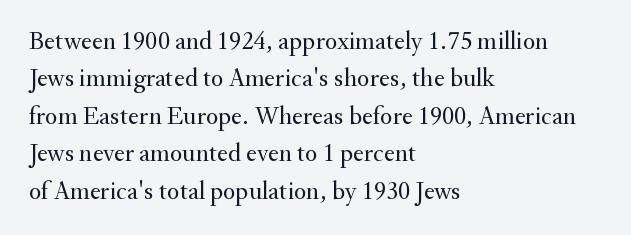
Is the letter spacing exaggerated? No — it looks like the ordinary default. This block has exactly the height ordinary leading produces. This is the regular roman posture of the typeface. Weight: not bold — regular or lighter.
